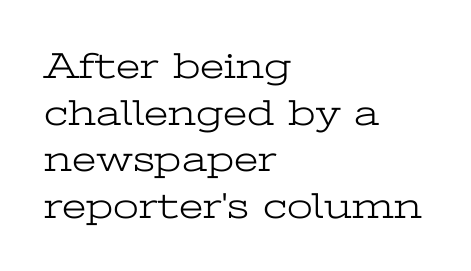
A roman cut, with each character standing at attention. Ink coverage per letter is moderate at most. Proportional: the letters do not fall into vertical columns. Vertically, the passage feels balanced, rows spaced as you'd expect. A clean baseline with only descenders dipping below it. The text was rendered using a seriffed face with decorative stroke endings.
